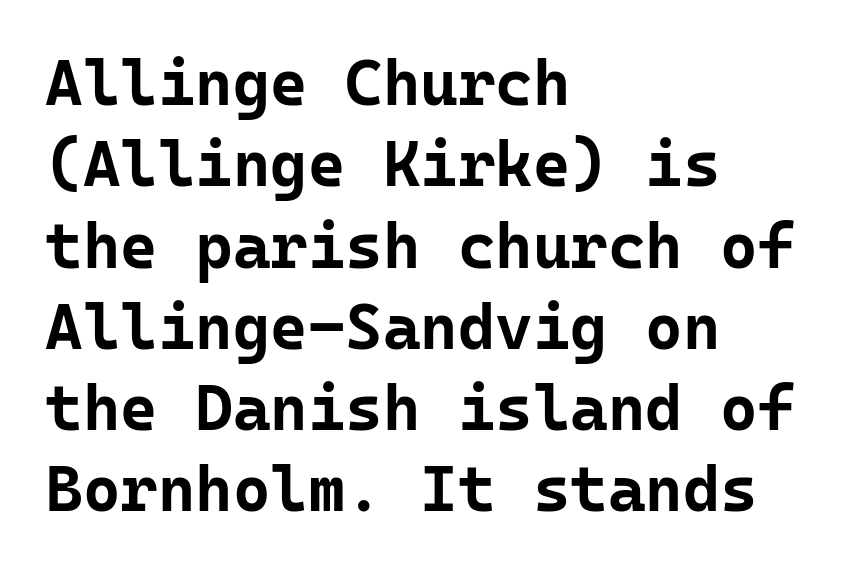
{"serif": "no", "italic": "no", "bold": "yes", "weight": "bold", "width": "normal", "stroke_contrast": "low", "x_height": "medium", "monospaced": "yes", "underline": "no", "align": "left", "line_spacing": "normal", "line_spacing_ratio": 1.27, "letter_spacing": "normal", "letter_spacing_em": 0.0, "glyph_px": 64}
